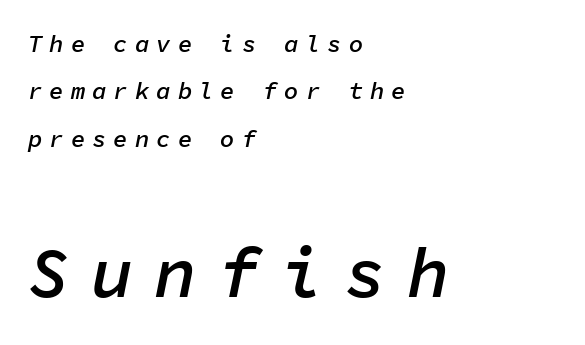
{"italic": "yes", "lean": "right", "slant_degrees": 11, "bold": "semi", "weight": "semibold", "width": "normal", "stroke_contrast": "low", "x_height": "medium", "monospaced": "yes", "underline": "no", "align": "left", "line_spacing": "loose", "line_spacing_ratio": 1.97, "letter_spacing": "wide", "letter_spacing_em": 0.29, "larger_block": "second", "size_ratio": 2.96, "glyph_px": 71}
